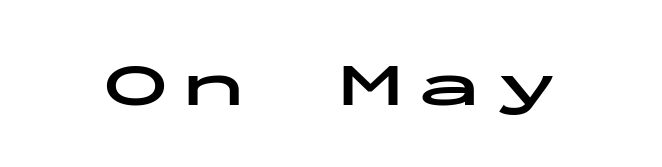
The image shows 63 px bold, wide sans-serif type, upright, monospaced; set unusually wide letter spacing (+0.24 em), not underlined; low stroke contrast and a medium x-height.
